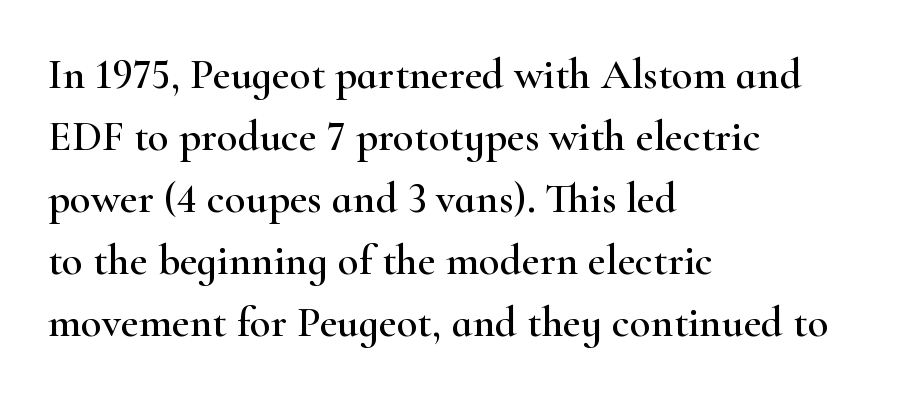
Is this a fixed-width face? No — the glyphs have proportional, varying widths. This sample is left-justified, so line endings fall wherever the words run out. The face used here is seriffed, in the tradition of book romans. Each new line begins a customary step beneath the previous one. Plain, unruled lines of type.
